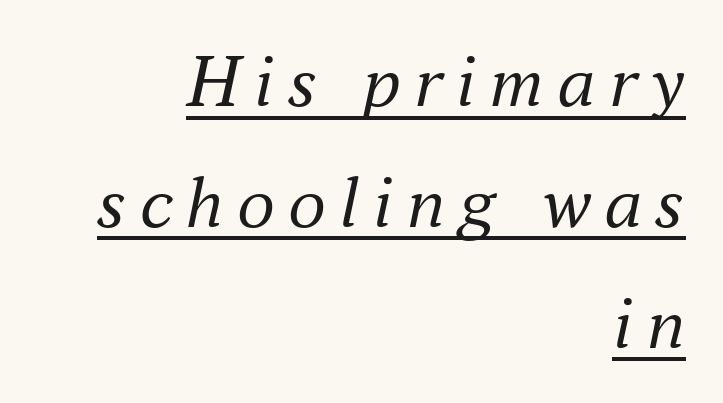
The image shows 76 px regular-weight serif type, italic (leaning right); set right-aligned, normal line spacing (1.59x), underlined; medium stroke contrast and a small x-height.
